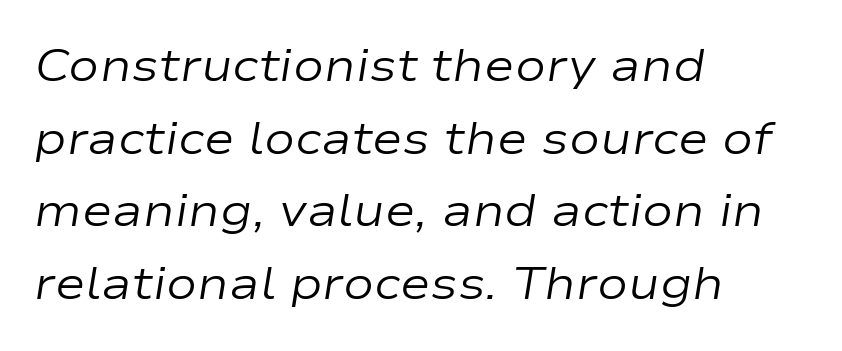
The image shows 46 px regular-weight, wide type, italic (leaning right); set left-aligned, normal line spacing (1.58x), normal letter spacing, not underlined; low stroke contrast and a medium x-height.
